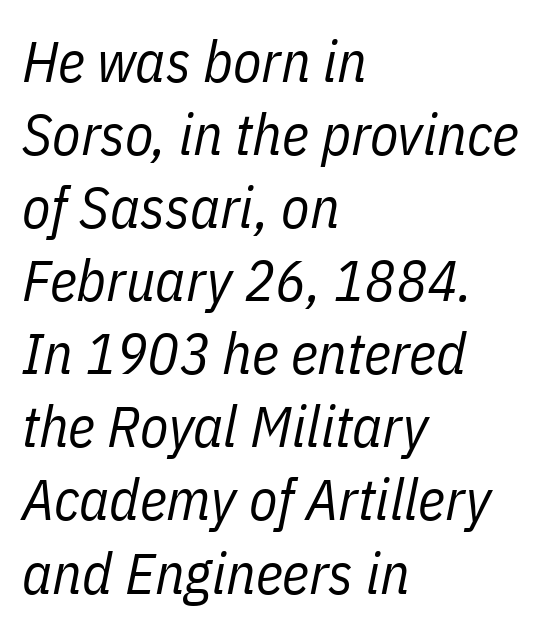
Q: Is the text bold? A: No.
Q: Is the text italic (slanted)? A: Yes, it leans right by about 11 degrees.
Q: Is the text underlined? A: No.
Q: How is the paragraph aligned? A: Left-aligned.
Q: Is the spacing between letters normal or unusually wide? A: Normal.
Q: Is the spacing between lines tight, normal or loose? A: Normal.
Q: Width (condensed, normal, or wide)? A: Condensed.
Q: Stroke contrast? A: Low.
Q: x-height? A: Medium.
Q: Monospaced? A: No.
